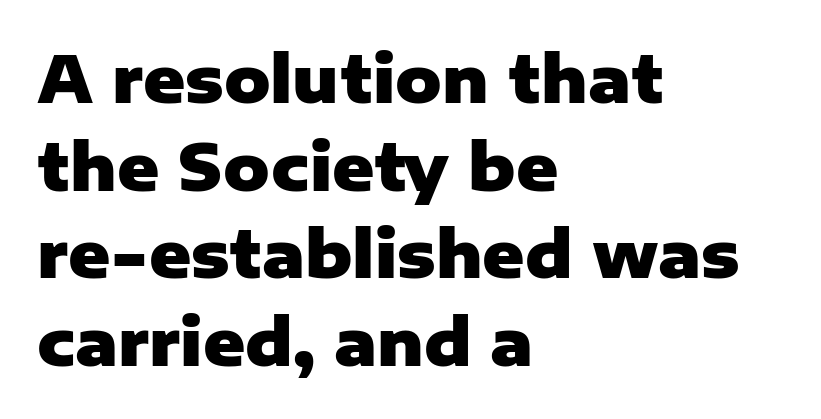
The image shows 64 px heavy sans-serif type, upright; set left-aligned, normal line spacing (1.37x), normal letter spacing, not underlined; low stroke contrast and a medium x-height.
